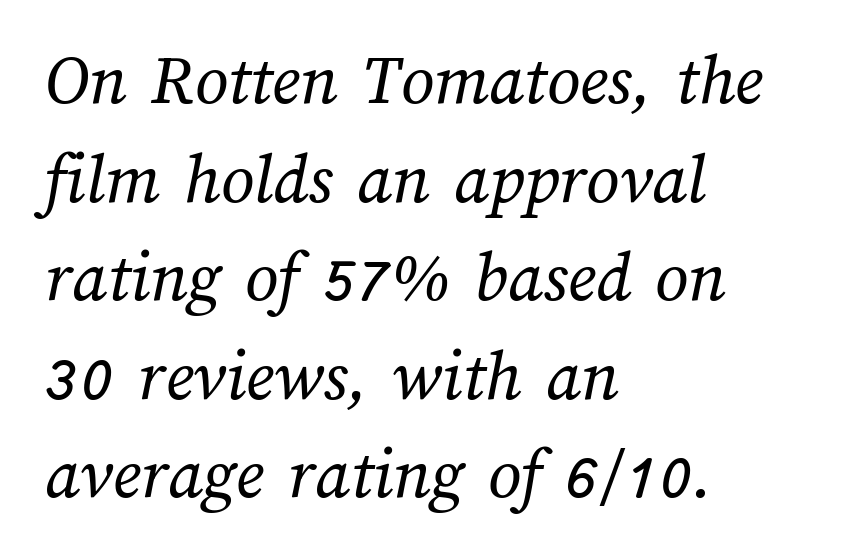
Q: Is the text bold? A: No.
Q: Is the text underlined? A: No.
Q: How is the paragraph aligned? A: Left-aligned.
Q: Is the spacing between letters normal or unusually wide? A: Normal.
Q: Is the spacing between lines tight, normal or loose? A: Normal.
Q: Width (condensed, normal, or wide)? A: Normal.
Q: Stroke contrast? A: Medium.
Q: x-height? A: Medium.
Q: Monospaced? A: No.
